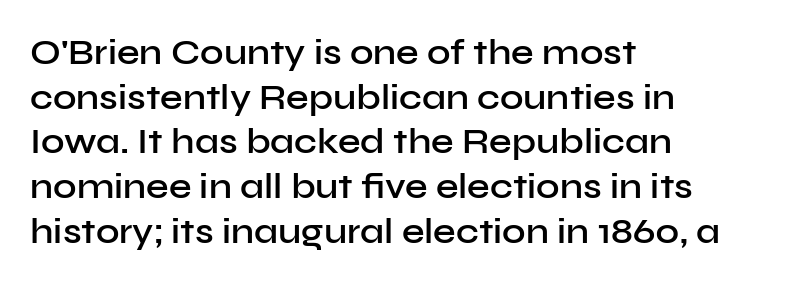
Q: Is the text bold? A: Semi-bold.
Q: Is the text italic (slanted)? A: No, it is upright.
Q: Is the typeface a serif or a sans-serif typeface? A: Sans-serif.
Q: Is the text underlined? A: No.
Q: How is the paragraph aligned? A: Left-aligned.
Q: Is the spacing between letters normal or unusually wide? A: Normal.
Q: Width (condensed, normal, or wide)? A: Normal.
Q: Stroke contrast? A: Low.
Q: x-height? A: Medium.
Q: Monospaced? A: No.
